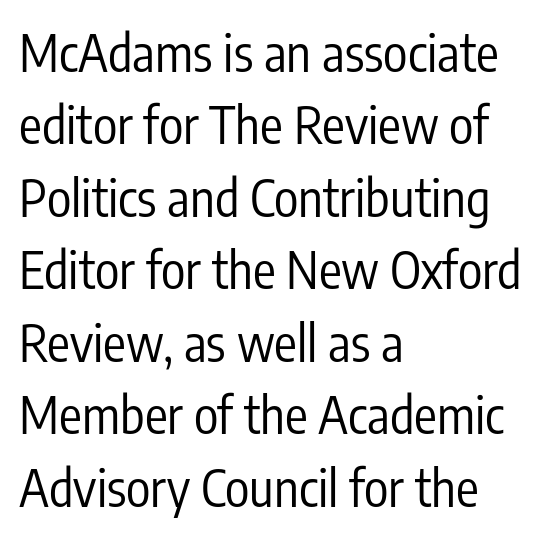
The image shows 51 px regular-weight, condensed sans-serif type, upright; set left-aligned, normal line spacing (1.42x), normal letter spacing, not underlined; low stroke contrast and a medium x-height.
